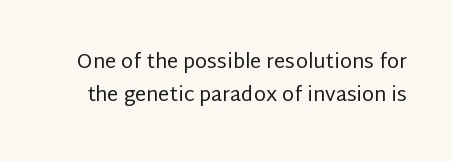
Q: Is the text bold? A: No.
Q: Is the text italic (slanted)? A: No, it is upright.
Q: Is the text underlined? A: No.
Q: Is the spacing between letters normal or unusually wide? A: Normal.
Q: Is the spacing between lines tight, normal or loose? A: Normal.
